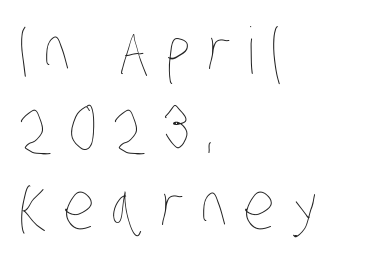
The image shows 64 px thin, condensed type; set left-aligned, line spacing 1.22x, unusually wide letter spacing (+0.25 em), not underlined; low stroke contrast and a large x-height.
